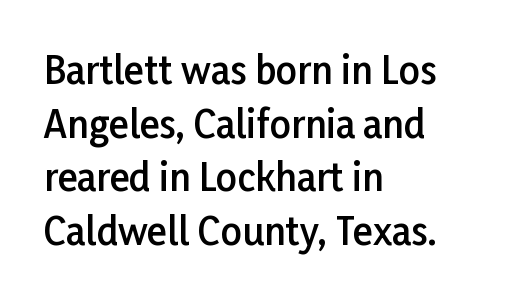
The image shows 37 px semibold sans-serif type, upright; set left-aligned, normal line spacing (1.45x), normal letter spacing, not underlined; low stroke contrast and a medium x-height.
